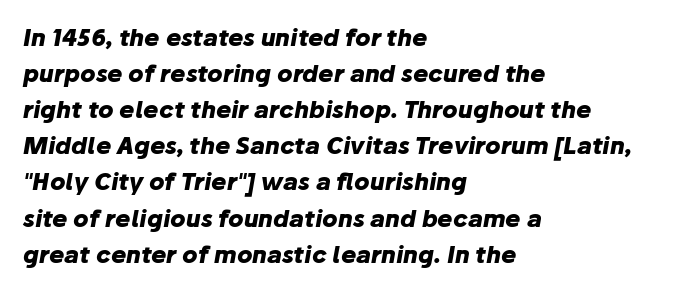
{"italic": "yes", "lean": "right", "slant_degrees": 10, "bold": "yes", "underline": "no", "align": "left", "line_spacing": "normal", "line_spacing_ratio": 1.57, "letter_spacing": "normal", "letter_spacing_em": 0.0, "glyph_px": 23}
